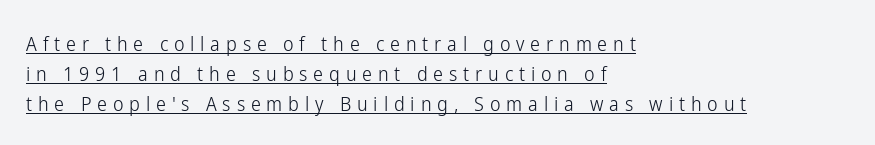
This is not heavy type; no bold has been used. When letters stand straight like this, we call the style roman or upright. Summary of vertical rhythm: regular, with standard interline spacing. A classic flush-left, rag-right setting is used for this passage. The type is letterspaced generously, with wide tracking. Has an underline been added? It has.
